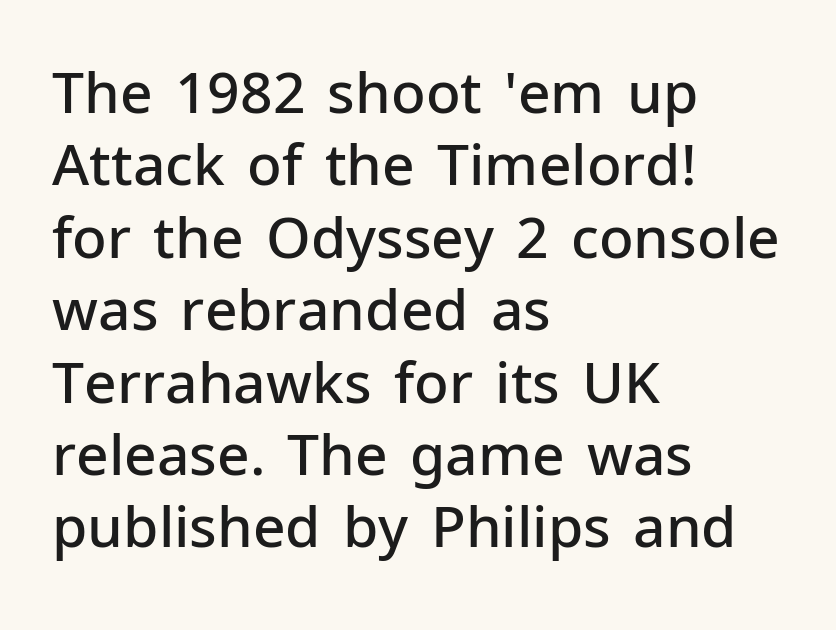
The image shows 57 px semibold sans-serif type, upright; set left-aligned, normal line spacing (1.27x), normal letter spacing, not underlined; low stroke contrast and a medium x-height.
